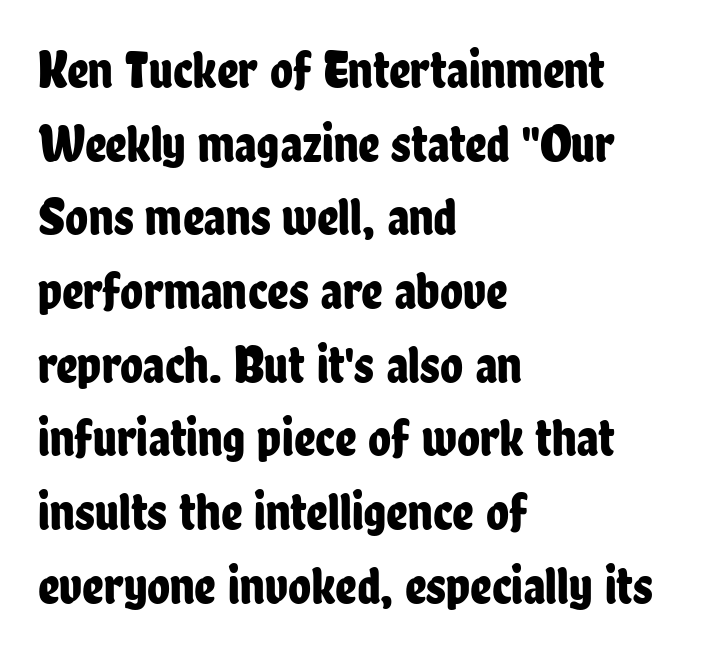
The image shows 53 px condensed sans-serif type, upright; set left-aligned, normal line spacing (1.39x), normal letter spacing, not underlined; low stroke contrast and a medium x-height.
